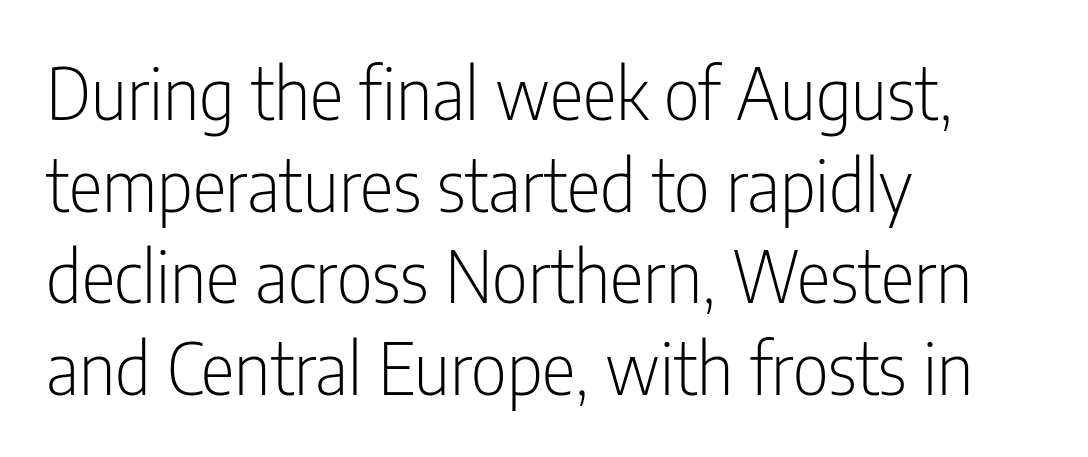
Q: Is the text bold? A: No.
Q: Is the text italic (slanted)? A: No, it is upright.
Q: Is the typeface a serif or a sans-serif typeface? A: Sans-serif.
Q: Is the text underlined? A: No.
Q: How is the paragraph aligned? A: Left-aligned.
Q: Is the spacing between letters normal or unusually wide? A: Normal.
Q: Is the spacing between lines tight, normal or loose? A: Normal.
Q: Width (condensed, normal, or wide)? A: Condensed.
Q: Stroke contrast? A: Low.
Q: x-height? A: Medium.
Q: Monospaced? A: No.
